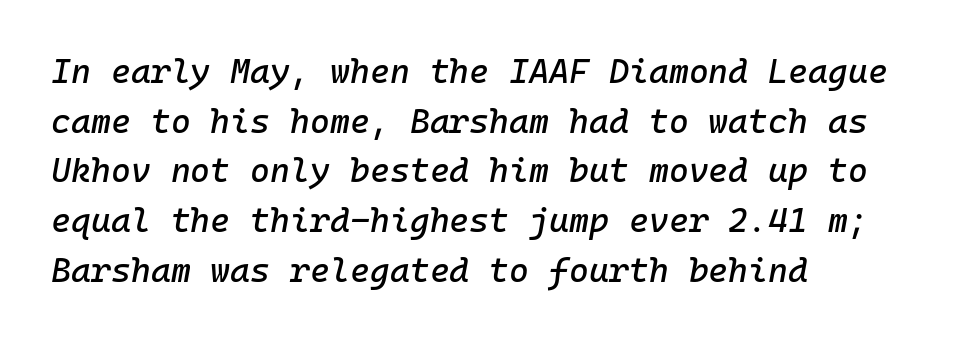
{"italic": "yes", "lean": "right", "slant_degrees": 10, "width": "normal", "stroke_contrast": "low", "x_height": "medium", "monospaced": "yes", "underline": "no", "align": "left", "line_spacing": "normal", "line_spacing_ratio": 1.46, "letter_spacing": "normal", "letter_spacing_em": 0.0, "glyph_px": 34}
